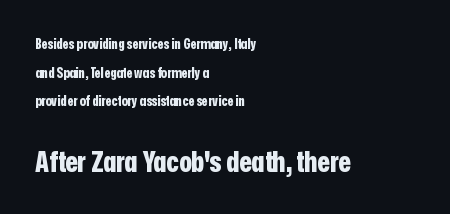
{"serif": "no", "italic": "no", "bold": "yes", "weight": "bold", "width": "condensed", "stroke_contrast": "low", "x_height": "medium", "monospaced": "no", "underline": "no", "align": "left", "line_spacing": "loose", "line_spacing_ratio": 2.04, "letter_spacing": "normal", "letter_spacing_em": 0.0, "larger_block": "second", "size_ratio": 2.07, "glyph_px": 29}
